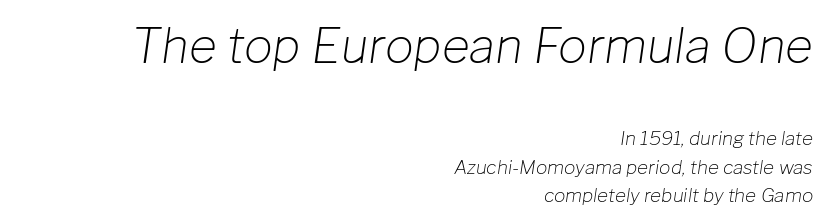
{"italic": "yes", "lean": "right", "slant_degrees": 8, "bold": "no", "weight": "light", "width": "normal", "stroke_contrast": "low", "x_height": "medium", "monospaced": "no", "underline": "no", "align": "right", "line_spacing": "normal", "line_spacing_ratio": 1.5, "letter_spacing": "normal", "letter_spacing_em": 0.0, "larger_block": "first", "size_ratio": 2.53, "glyph_px": 48}
